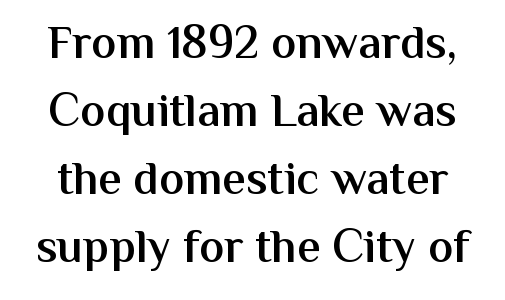
{"serif": "no", "italic": "no", "bold": "semi", "weight": "semibold", "width": "normal", "stroke_contrast": "medium", "x_height": "medium", "monospaced": "no", "underline": "no", "line_spacing": "normal", "line_spacing_ratio": 1.45, "letter_spacing": "normal", "letter_spacing_em": 0.0, "glyph_px": 47}
